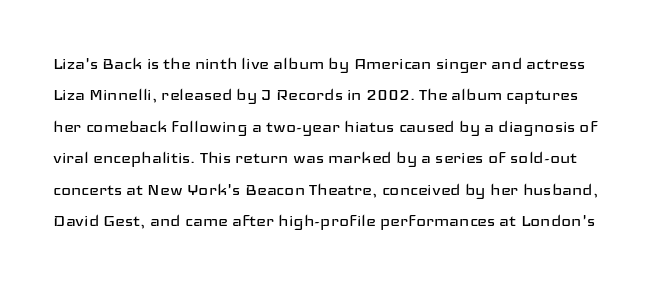
The image shows 21 px text type, upright; set normal line spacing (1.5x), normal letter spacing, not underlined.
